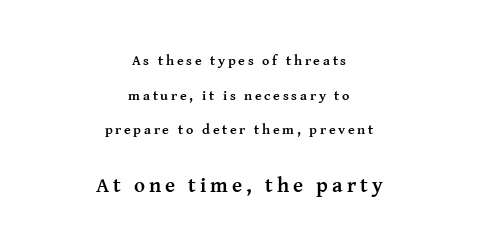
Q: Is the text bold? A: Yes.
Q: Is the text italic (slanted)? A: No, it is upright.
Q: Is the text underlined? A: No.
Q: How is the paragraph aligned? A: Centered.
Q: Is the spacing between lines tight, normal or loose? A: Loose.
Q: Which block of text is set in a larger size, the first (top) or the second (bottom)? A: The second (bottom) one.
